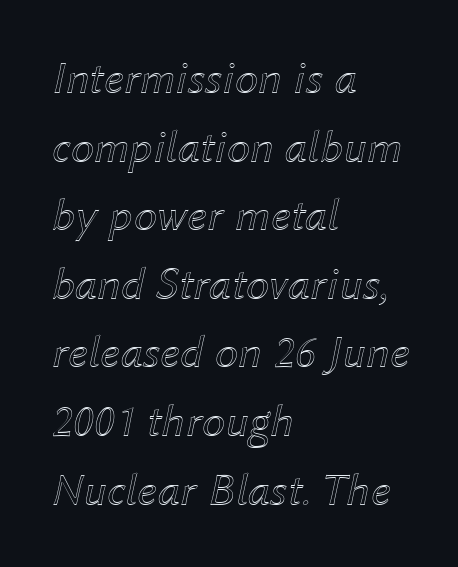
Honestly, the row spacing looks completely unremarkable. Anything drawn beneath the words? Only blank space. The setting favours the left margin, as ordinary paragraphs usually do. Do the characters align in a grid? No, the font is proportional. The face used here is rendered with its standard letterfit. Yep, that's italic — everything's leaning.
